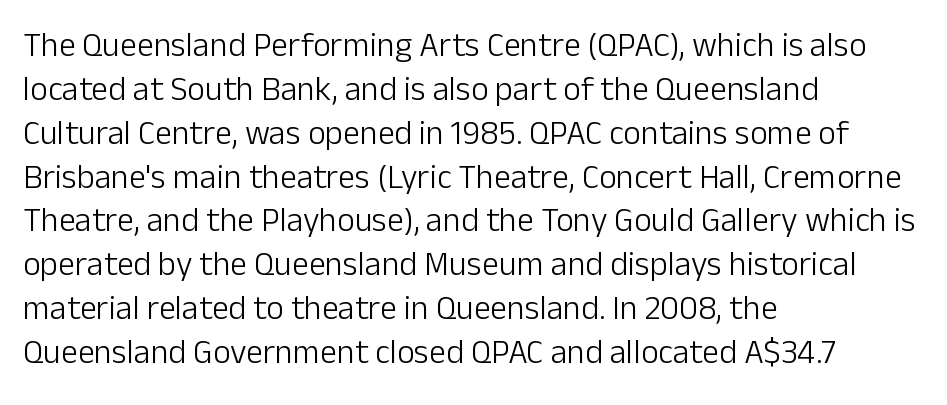
Q: Is the text bold? A: No.
Q: Is the text italic (slanted)? A: No, it is upright.
Q: Is the typeface a serif or a sans-serif typeface? A: Sans-serif.
Q: Is the text underlined? A: No.
Q: How is the paragraph aligned? A: Left-aligned.
Q: Is the spacing between letters normal or unusually wide? A: Normal.
Q: Is the spacing between lines tight, normal or loose? A: Normal.
Q: Width (condensed, normal, or wide)? A: Normal.
Q: Stroke contrast? A: Low.
Q: x-height? A: Medium.
Q: Monospaced? A: No.
